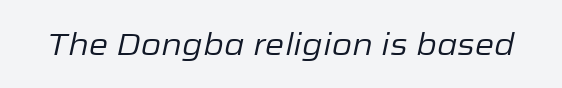
The zone under the glyphs is completely vacant. This sample has the flowing, uneven cadence of proportional lettering. Vertical stems look standard width or narrower in stroke. Rendered with sloped, italic letterforms.
